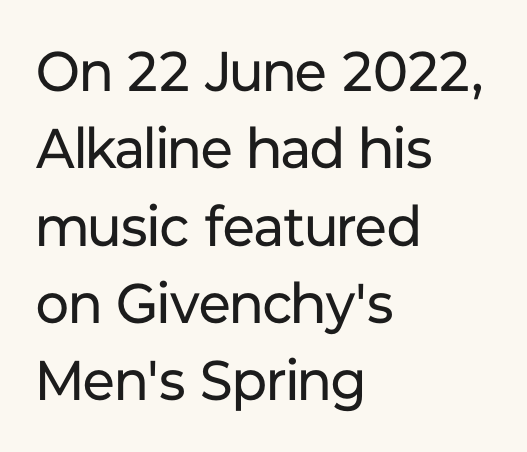
{"serif": "no", "italic": "no", "bold": "no", "weight": "regular", "width": "normal", "stroke_contrast": "low", "x_height": "medium", "monospaced": "no", "underline": "no", "align": "left", "line_spacing": "normal", "line_spacing_ratio": 1.38, "letter_spacing": "normal", "letter_spacing_em": 0.0, "glyph_px": 56}
